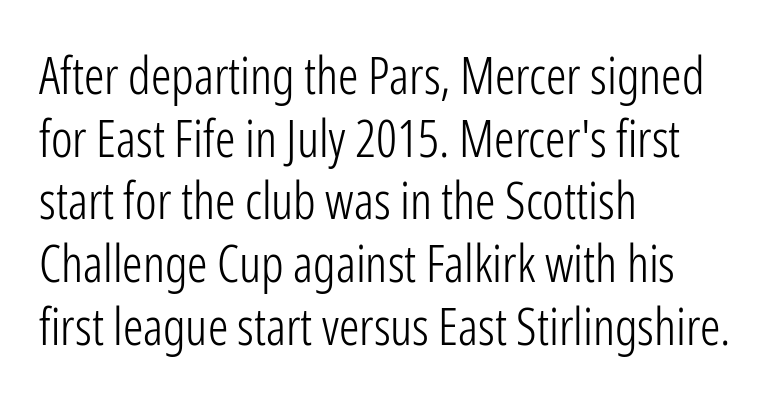
The image shows 51 px light, condensed sans-serif type, upright; set left-aligned, line spacing 1.23x, normal letter spacing, not underlined; low stroke contrast and a medium x-height.
